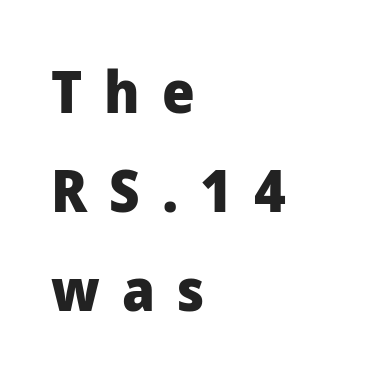
The image shows 58 px heavy sans-serif type, upright; set left-aligned, line spacing 1.71x, unusually wide letter spacing (+0.38 em), not underlined; low stroke contrast and a medium x-height.
